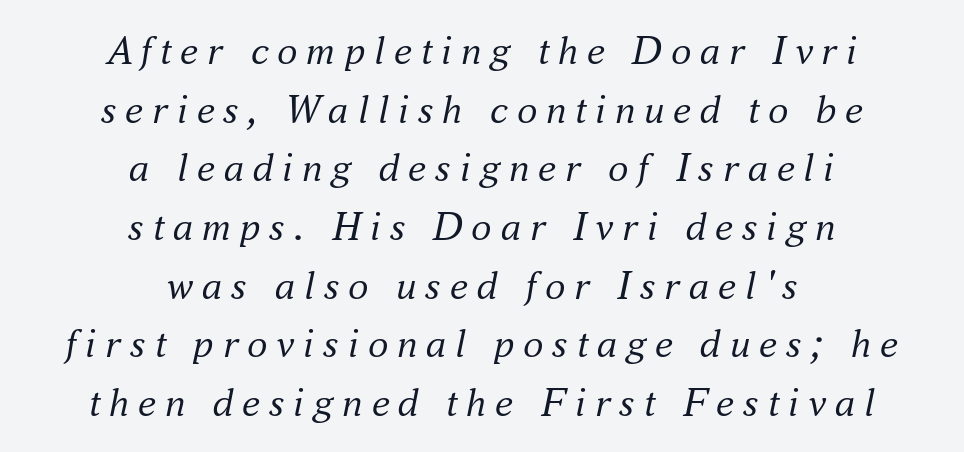
Just letters on the line, the space beneath them empty. Do the characters align in a grid? No, the font is proportional. The letters carry serifs — small finishing strokes at the ends of their stems. If you folded the block vertically in half, each line would mirror itself in length.
